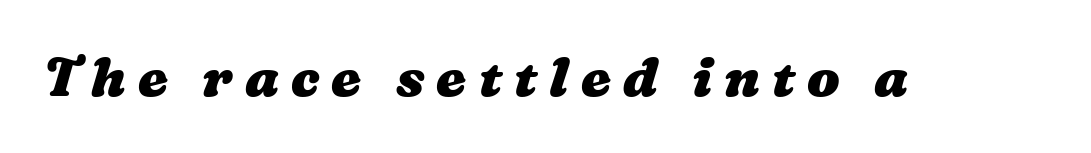
The image shows 54 px heavy, wide type; set unusually wide letter spacing (+0.22 em), not underlined; medium stroke contrast and a medium x-height.
